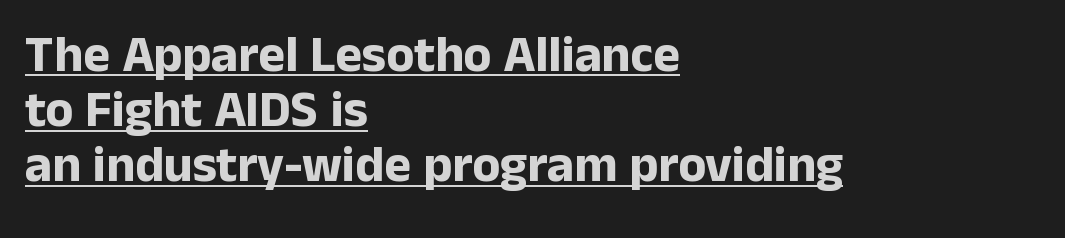
The image shows 51 px bold sans-serif type, upright; set left-aligned, tight line spacing (1.08x), normal letter spacing, underlined; low stroke contrast and a medium x-height.
